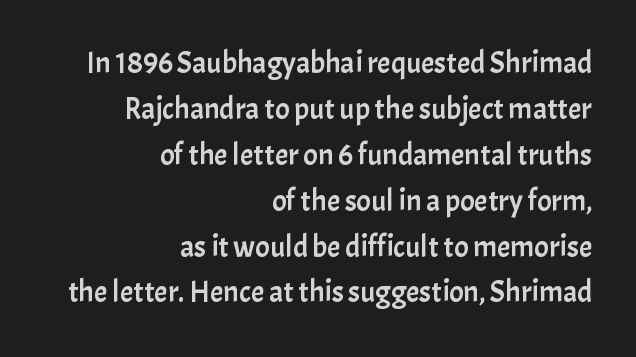
Q: Is the text italic (slanted)? A: No, it is upright.
Q: Is the typeface a serif or a sans-serif typeface? A: Sans-serif.
Q: Is the text underlined? A: No.
Q: How is the paragraph aligned? A: Right-aligned.
Q: Is the spacing between letters normal or unusually wide? A: Normal.
Q: Is the spacing between lines tight, normal or loose? A: Normal.
Q: Width (condensed, normal, or wide)? A: Normal.
Q: Stroke contrast? A: Low.
Q: x-height? A: Medium.
Q: Monospaced? A: No.
